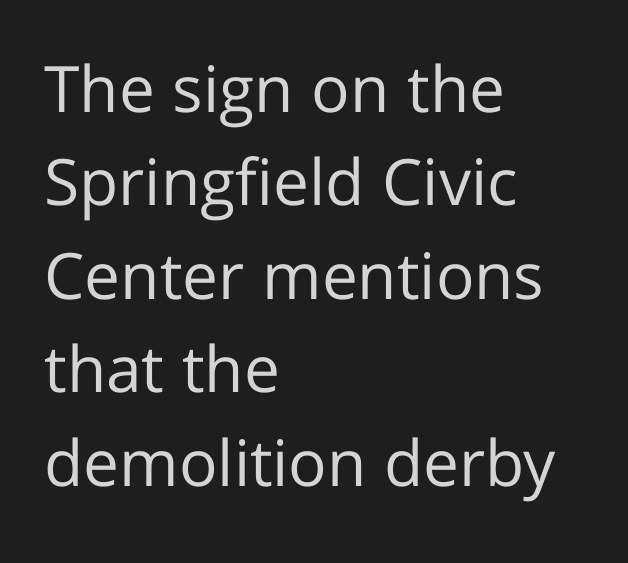
{"serif": "no", "italic": "no", "bold": "no", "weight": "regular", "width": "normal", "stroke_contrast": "low", "x_height": "medium", "monospaced": "no", "underline": "no", "align": "left", "line_spacing": "normal", "line_spacing_ratio": 1.46, "letter_spacing": "normal", "letter_spacing_em": 0.0, "glyph_px": 64}
